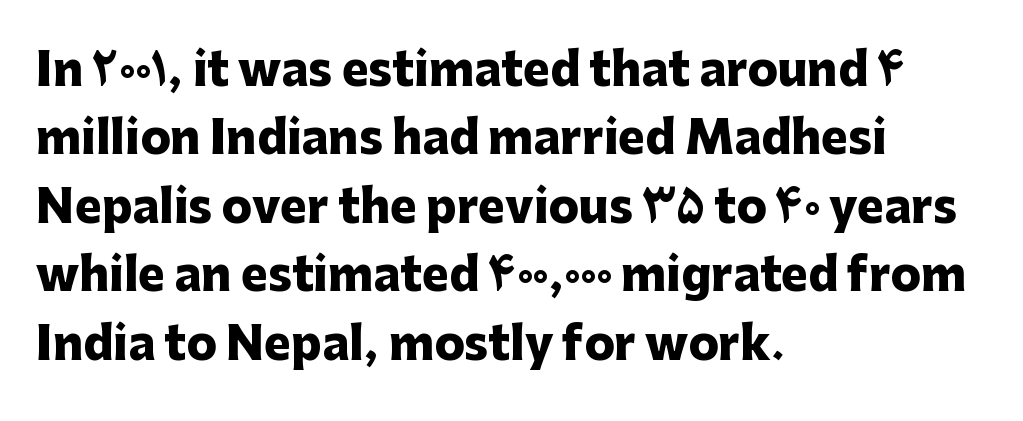
This sample uses plain, unmodified letter spacing. The passage shown stacks its lines at a standard gap. Typeset ragged right — the left edge is the straight one. When letters stand straight like this, we call the style roman or upright. Classification — sans serif.
